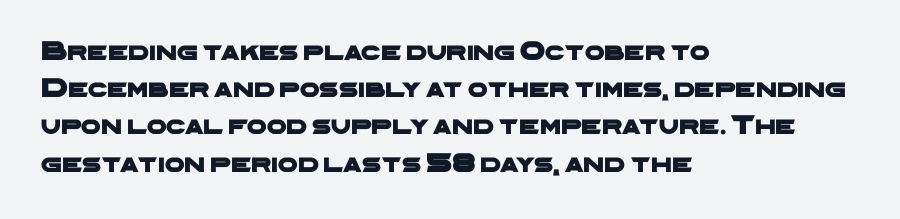
This sample has the flowing, uneven cadence of proportional lettering. Examine the stroke ends and you'll find no serifs. You could call the tracking neutral — neither tight nor loose. The rag falls on the right side of this text block. Horizontal bands of white between lines are of average thickness. The area under the type is left untouched.
